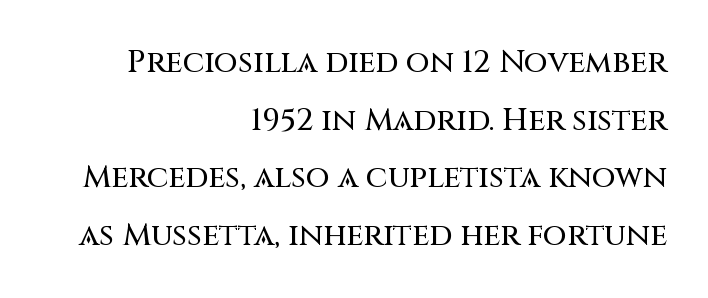
{"serif": "no", "italic": "no", "width": "normal", "stroke_contrast": "medium", "x_height": "large", "monospaced": "no", "underline": "no", "align": "right", "line_spacing_ratio": 1.86, "letter_spacing": "normal", "letter_spacing_em": 0.0, "glyph_px": 31}
